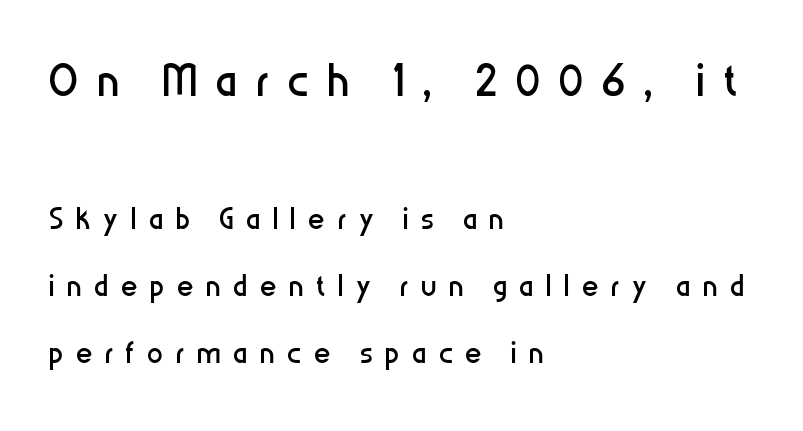
The image shows 60 px regular-weight, condensed sans-serif type, upright; set left-aligned, normal line spacing (1.67x), unusually wide letter spacing (+0.31 em), not underlined; the first (top) block is 1.5x larger; low stroke contrast and a medium x-height.
